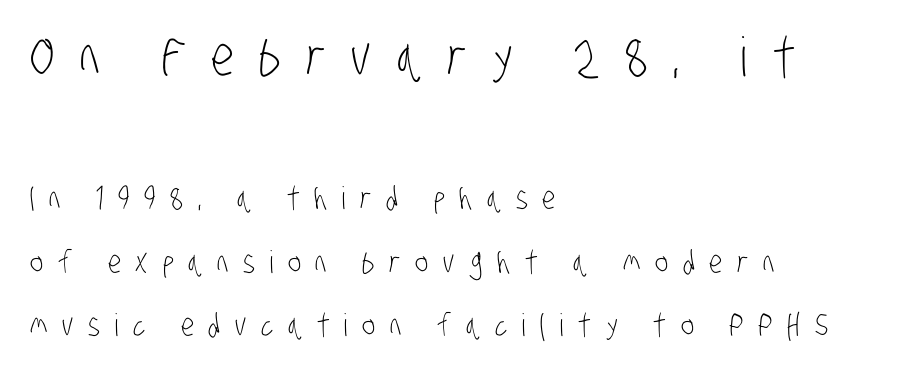
Q: Is the text bold? A: No.
Q: Is the typeface a serif or a sans-serif typeface? A: Sans-serif.
Q: Is the text underlined? A: No.
Q: How is the paragraph aligned? A: Left-aligned.
Q: Is the spacing between letters normal or unusually wide? A: Unusually wide.
Q: Is the spacing between lines tight, normal or loose? A: Loose.
Q: Which block of text is set in a larger size, the first (top) or the second (bottom)? A: The first (top) one.
Q: Width (condensed, normal, or wide)? A: Condensed.
Q: Stroke contrast? A: Low.
Q: x-height? A: Large.
Q: Monospaced? A: No.
